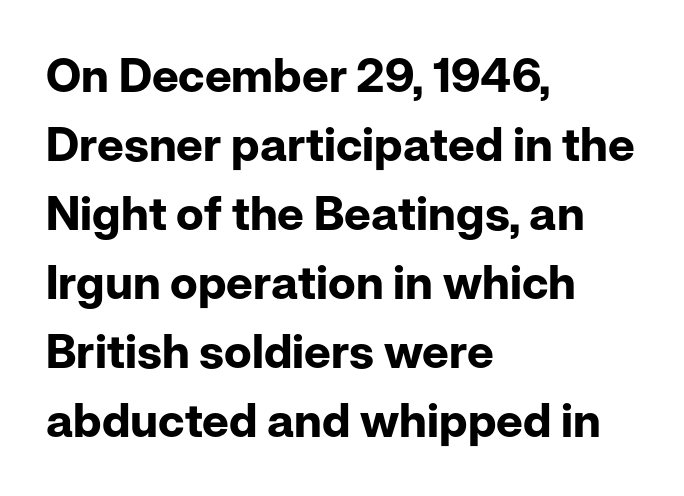
The image shows 47 px bold sans-serif type, upright; set left-aligned, normal line spacing (1.47x), normal letter spacing, not underlined; low stroke contrast and a medium x-height.
